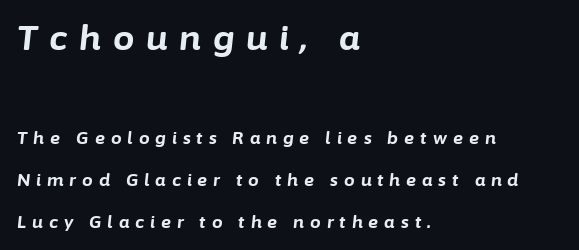
Q: Is the text bold? A: Yes.
Q: Is the text italic (slanted)? A: Yes, it leans right by about 6 degrees.
Q: Is the text underlined? A: No.
Q: How is the paragraph aligned? A: Left-aligned.
Q: Is the spacing between letters normal or unusually wide? A: Unusually wide.
Q: Is the spacing between lines tight, normal or loose? A: Loose.
Q: Which block of text is set in a larger size, the first (top) or the second (bottom)? A: The first (top) one.
Q: Width (condensed, normal, or wide)? A: Normal.
Q: Stroke contrast? A: Low.
Q: x-height? A: Medium.
Q: Monospaced? A: No.
